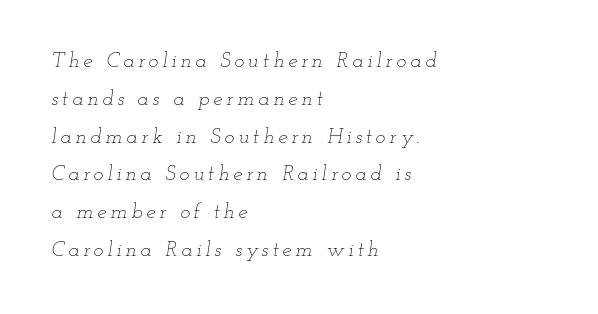
{"italic": "yes", "lean": "right", "slant_degrees": 12, "bold": "no", "underline": "no", "align": "left", "line_spacing_ratio": 1.8, "glyph_px": 21}
